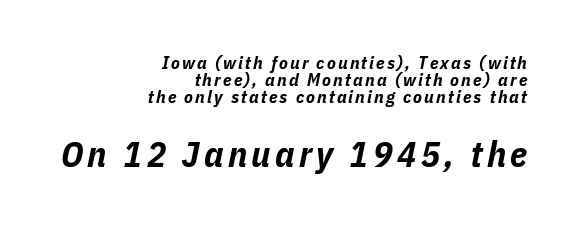
Note: smaller setting up top, larger setting below. Right-aligned paragraph, ragged on the left. The specimen reads as italic at a glance. The zone under the glyphs is completely vacant.
